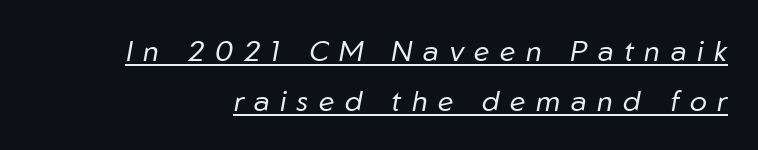
Q: Is the text bold? A: No.
Q: Is the text italic (slanted)? A: Yes, it leans right by about 10 degrees.
Q: Is the text underlined? A: Yes.
Q: Is the spacing between letters normal or unusually wide? A: Unusually wide.
Q: Width (condensed, normal, or wide)? A: Normal.
Q: Stroke contrast? A: Low.
Q: x-height? A: Medium.
Q: Monospaced? A: No.
